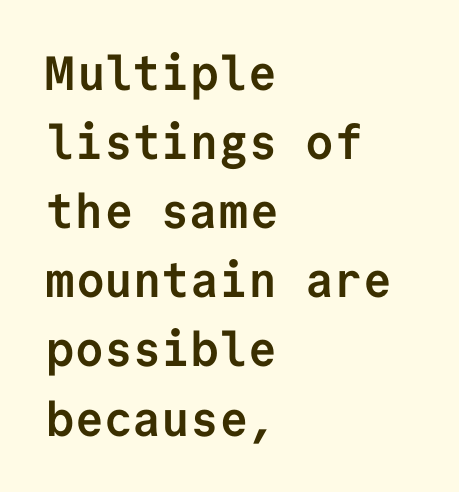
The rag falls on the right side of this text block. The axis of the letterforms is exactly vertical. This sample has the even, mechanical cadence of fixed-width lettering. This block has exactly the height ordinary leading produces. The passage shown is not underscored anywhere.
